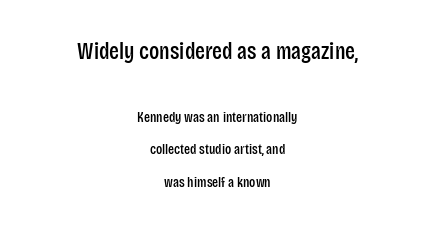
The image shows 23 px text type, upright; set centered, loose line spacing (2.3x), normal letter spacing, not underlined; the first (top) block is 1.64x larger.
